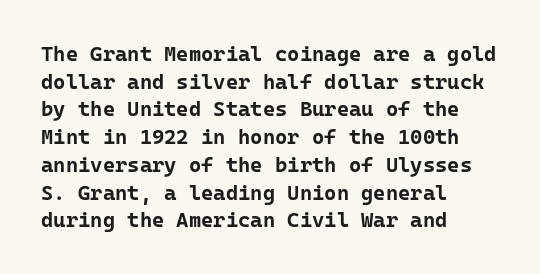
Q: Is the text bold? A: Yes.
Q: Is the text italic (slanted)? A: No, it is upright.
Q: Is the text underlined? A: No.
Q: How is the paragraph aligned? A: Left-aligned.
Q: Is the spacing between letters normal or unusually wide? A: Normal.
Q: Is the spacing between lines tight, normal or loose? A: Normal.
